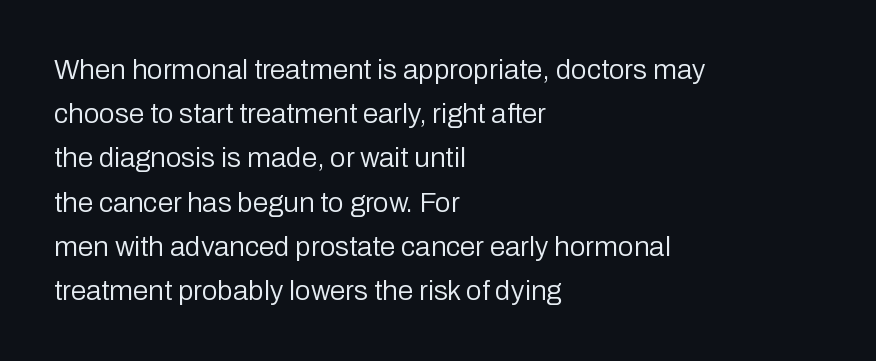
Q: Is the text bold? A: No.
Q: Is the text italic (slanted)? A: No, it is upright.
Q: Is the typeface a serif or a sans-serif typeface? A: Sans-serif.
Q: Is the text underlined? A: No.
Q: How is the paragraph aligned? A: Left-aligned.
Q: Is the spacing between letters normal or unusually wide? A: Normal.
Q: Is the spacing between lines tight, normal or loose? A: Normal.
Q: Width (condensed, normal, or wide)? A: Normal.
Q: Stroke contrast? A: Low.
Q: x-height? A: Medium.
Q: Monospaced? A: No.
